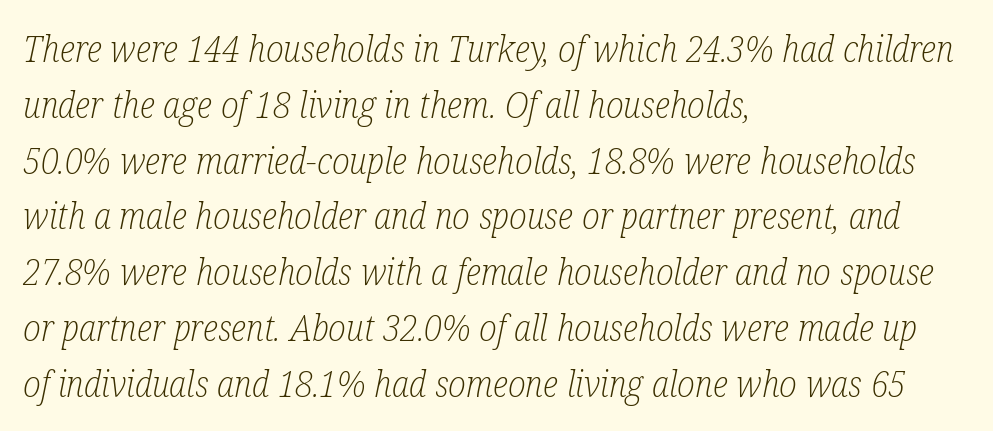
If you drew a line through each stem, it would be angled. Does the type have serifs? Yes, each stem ends in a small foot. There is no visible air inserted between adjacent glyphs. Honestly, the row spacing looks completely unremarkable. This sample has the flowing, uneven cadence of proportional lettering.
